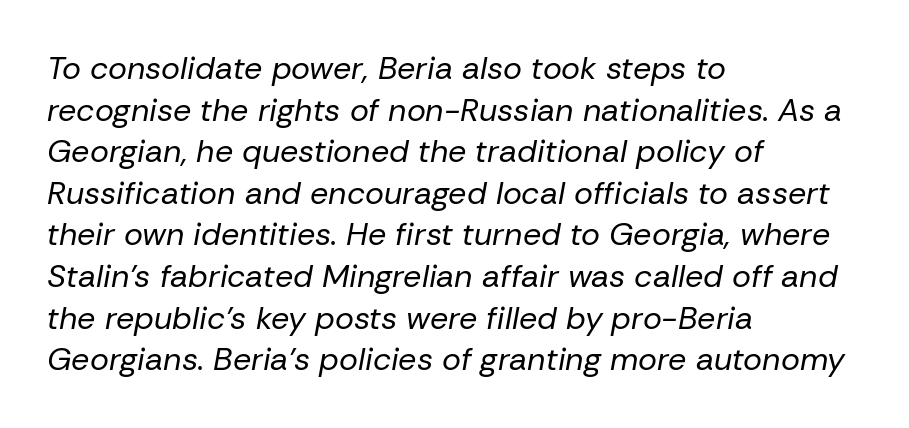
Q: Is the text bold? A: No.
Q: Is the text italic (slanted)? A: Yes, it leans right by about 10 degrees.
Q: Is the text underlined? A: No.
Q: How is the paragraph aligned? A: Left-aligned.
Q: Is the spacing between letters normal or unusually wide? A: Normal.
Q: Is the spacing between lines tight, normal or loose? A: Normal.
Q: Width (condensed, normal, or wide)? A: Normal.
Q: Stroke contrast? A: Low.
Q: x-height? A: Medium.
Q: Monospaced? A: No.
